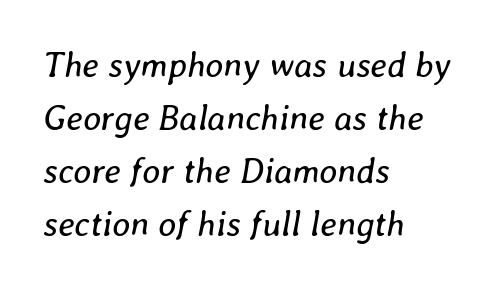
Q: Is the text bold? A: No.
Q: Is the text italic (slanted)? A: Yes, it leans right by about 8 degrees.
Q: Is the text underlined? A: No.
Q: How is the paragraph aligned? A: Left-aligned.
Q: Is the spacing between letters normal or unusually wide? A: Normal.
Q: Is the spacing between lines tight, normal or loose? A: Normal.
Q: Width (condensed, normal, or wide)? A: Normal.
Q: Stroke contrast? A: Low.
Q: x-height? A: Medium.
Q: Monospaced? A: No.
